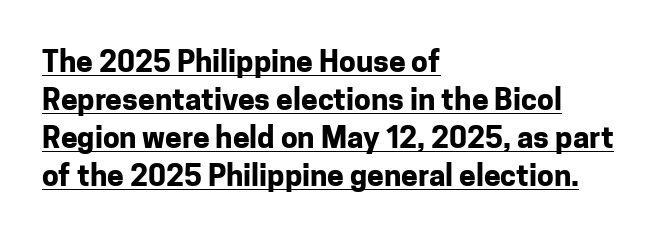
Q: Is the text bold? A: Yes.
Q: Is the text italic (slanted)? A: No, it is upright.
Q: Is the typeface a serif or a sans-serif typeface? A: Sans-serif.
Q: Is the text underlined? A: Yes.
Q: How is the paragraph aligned? A: Left-aligned.
Q: Is the spacing between letters normal or unusually wide? A: Normal.
Q: Is the spacing between lines tight, normal or loose? A: Normal.
Q: Width (condensed, normal, or wide)? A: Normal.
Q: Stroke contrast? A: Low.
Q: x-height? A: Medium.
Q: Monospaced? A: No.
